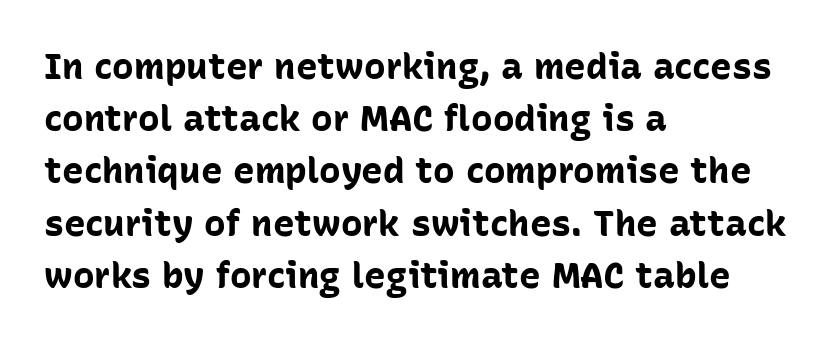
Q: Is the text bold? A: Yes.
Q: Is the text italic (slanted)? A: No, it is upright.
Q: Is the typeface a serif or a sans-serif typeface? A: Sans-serif.
Q: Is the text underlined? A: No.
Q: How is the paragraph aligned? A: Left-aligned.
Q: Is the spacing between letters normal or unusually wide? A: Normal.
Q: Is the spacing between lines tight, normal or loose? A: Normal.
Q: Width (condensed, normal, or wide)? A: Normal.
Q: Stroke contrast? A: Low.
Q: x-height? A: Medium.
Q: Monospaced? A: No.
